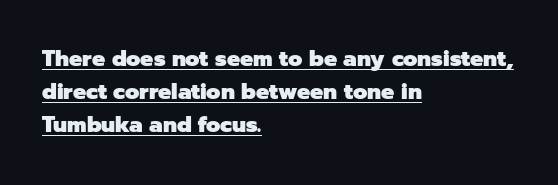
The image shows 22 px bold type, upright; set left-aligned, normal line spacing (1.51x), normal letter spacing, underlined.
